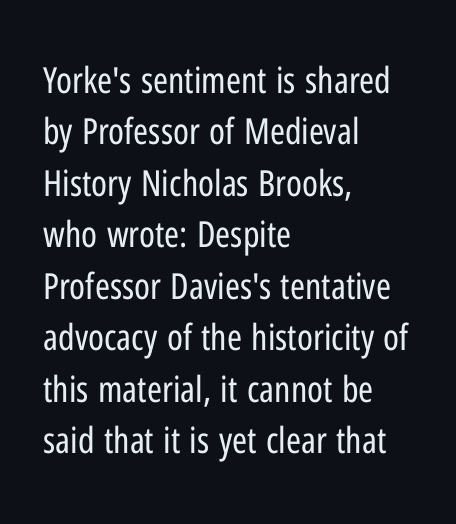
{"serif": "no", "italic": "no", "bold": "no", "weight": "regular", "width": "condensed", "stroke_contrast": "low", "x_height": "medium", "monospaced": "no", "underline": "no", "align": "left", "line_spacing": "normal", "line_spacing_ratio": 1.43, "letter_spacing": "normal", "letter_spacing_em": 0.0, "glyph_px": 36}
